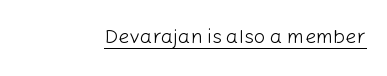
The image shows 20 px text type, upright; set normal letter spacing, underlined.
